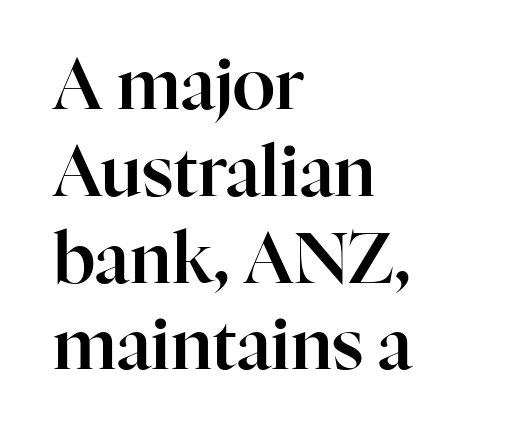
The image shows 70 px serif type, upright; set left-aligned, line spacing 1.24x, normal letter spacing, not underlined; high stroke contrast and a medium x-height.
